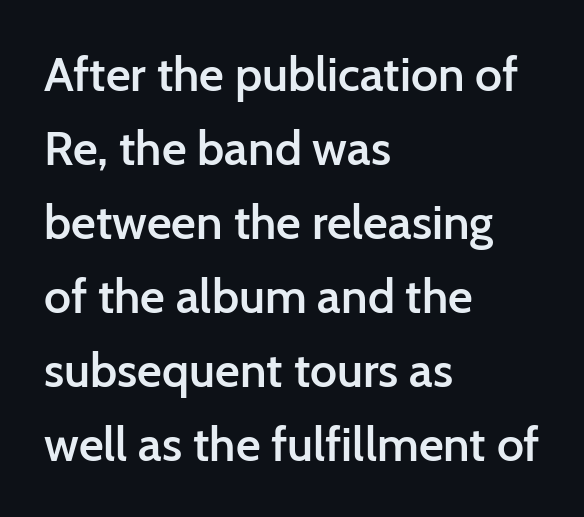
{"serif": "no", "italic": "no", "bold": "semi", "weight": "semibold", "width": "normal", "stroke_contrast": "low", "x_height": "medium", "monospaced": "no", "underline": "no", "align": "left", "line_spacing": "normal", "line_spacing_ratio": 1.54, "letter_spacing": "normal", "letter_spacing_em": 0.0, "glyph_px": 48}
